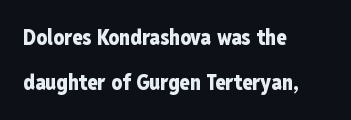
{"italic": "no", "bold": "yes", "underline": "no", "align": "left", "line_spacing": "loose", "line_spacing_ratio": 2.12, "letter_spacing": "normal", "letter_spacing_em": 0.0, "glyph_px": 21}
